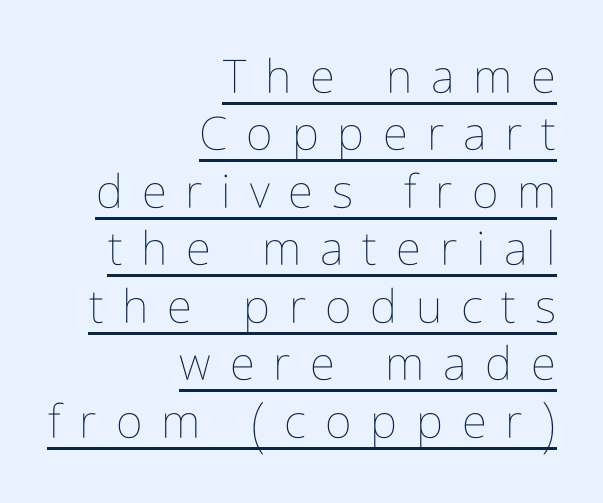
Q: Is the text bold? A: No.
Q: Is the text italic (slanted)? A: No, it is upright.
Q: Is the text underlined? A: Yes.
Q: How is the paragraph aligned? A: Right-aligned.
Q: Is the spacing between letters normal or unusually wide? A: Unusually wide.
Q: Is the spacing between lines tight, normal or loose? A: Normal.
Q: Width (condensed, normal, or wide)? A: Condensed.
Q: Stroke contrast? A: Low.
Q: x-height? A: Medium.
Q: Monospaced? A: No.
